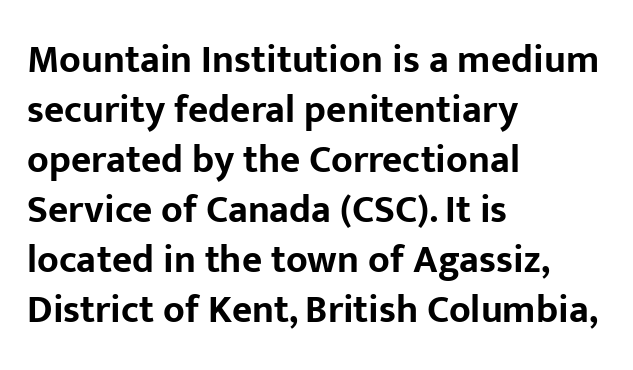
{"serif": "no", "italic": "no", "bold": "yes", "weight": "bold", "width": "normal", "stroke_contrast": "low", "x_height": "medium", "monospaced": "no", "underline": "no", "align": "left", "line_spacing": "normal", "line_spacing_ratio": 1.28, "letter_spacing": "normal", "letter_spacing_em": 0.0, "glyph_px": 39}
